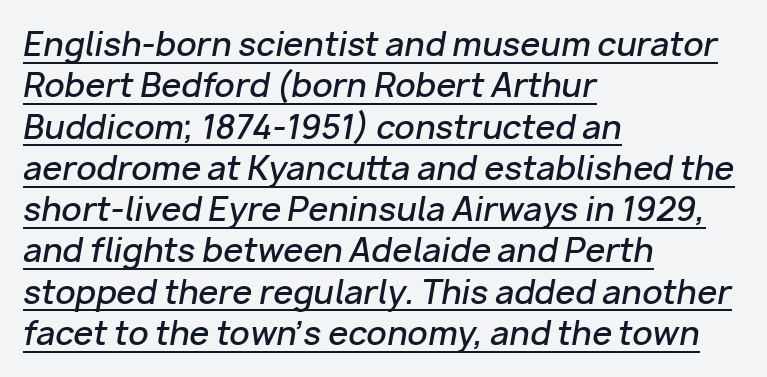
The image shows 32 px semibold type, italic (leaning right); set left-aligned, normal line spacing (1.29x), normal letter spacing, underlined; low stroke contrast and a medium x-height.
